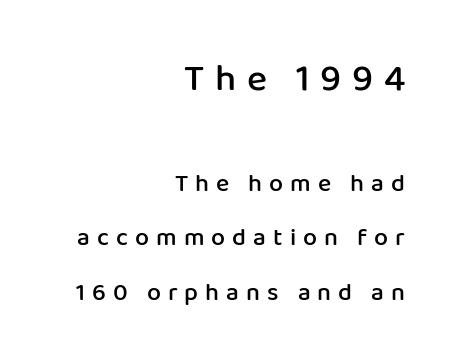
Tracking here is generous; glyphs stand well apart from one another. Serif or sans? Sans — the stroke terminals are bare. Proportional: the letters do not fall into vertical columns. Size contrast runs from large at the top to small at the bottom. Line ends are locked; line starts wander. Unlike italic type, these characters show no tilt at all.
